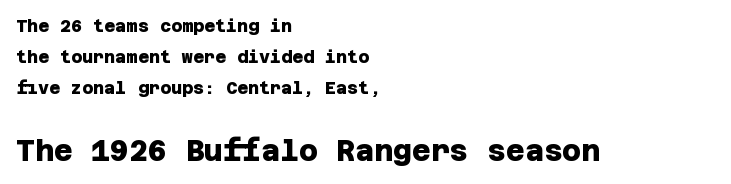
{"serif": "no", "bold": "yes", "weight": "heavy", "width": "normal", "stroke_contrast": "low", "x_height": "large", "underline": "no", "align": "left", "line_spacing_ratio": 1.83, "letter_spacing": "normal", "letter_spacing_em": 0.0, "larger_block": "second", "size_ratio": 1.71, "glyph_px": 29}
